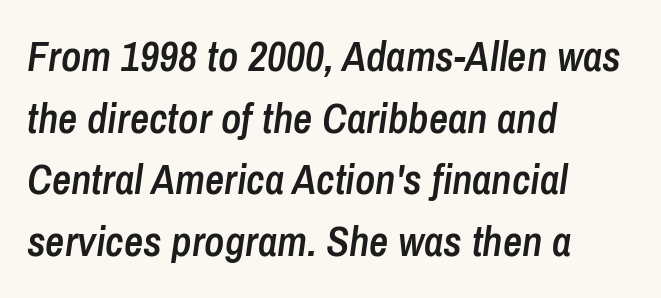
Q: Is the text bold? A: Semi-bold.
Q: Is the text italic (slanted)? A: Yes, it leans right by about 8 degrees.
Q: Is the text underlined? A: No.
Q: How is the paragraph aligned? A: Left-aligned.
Q: Is the spacing between letters normal or unusually wide? A: Normal.
Q: Is the spacing between lines tight, normal or loose? A: Normal.
Q: Width (condensed, normal, or wide)? A: Condensed.
Q: Stroke contrast? A: Low.
Q: x-height? A: Medium.
Q: Monospaced? A: No.
